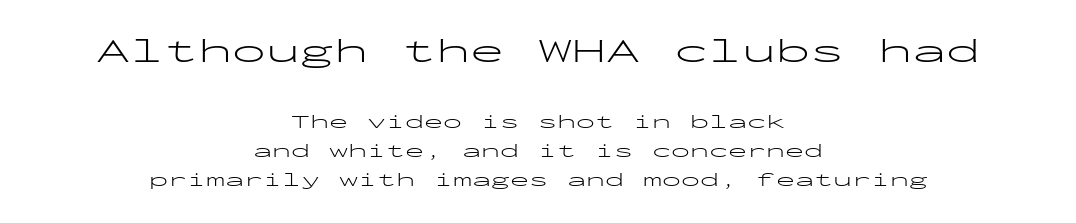
The image shows 34 px light, wide sans-serif type, upright, monospaced; set centered, normal line spacing (1.53x), normal letter spacing, not underlined; the first (top) block is 1.79x larger; low stroke contrast and a medium x-height.
